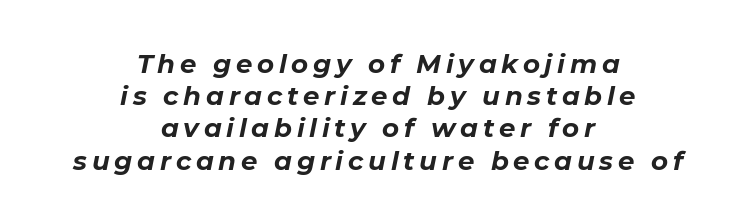
The image shows 26 px bold type, italic (leaning right); set centered, line spacing 1.24x, not underlined.
